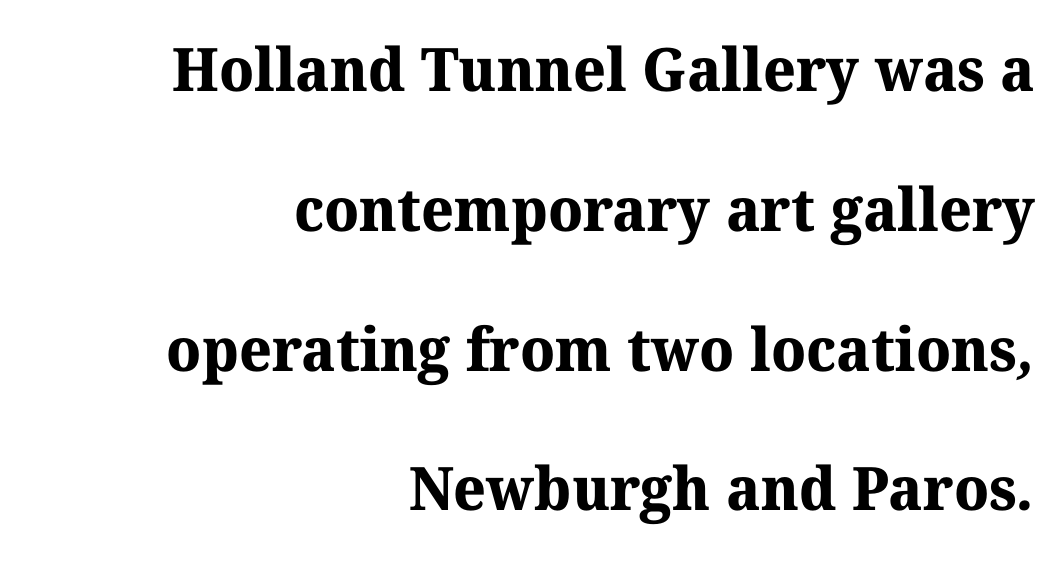
{"serif": "yes", "bold": "yes", "weight": "bold", "width": "normal", "stroke_contrast": "medium", "x_height": "medium", "monospaced": "no", "underline": "no", "align": "right", "line_spacing": "loose", "line_spacing_ratio": 2.33, "letter_spacing": "normal", "letter_spacing_em": 0.0, "glyph_px": 60}
